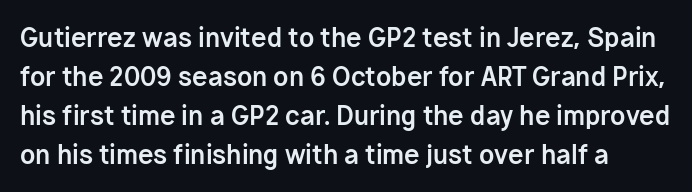
{"italic": "no", "bold": "yes", "underline": "no", "line_spacing": "normal", "line_spacing_ratio": 1.56, "letter_spacing": "normal", "letter_spacing_em": 0.0, "glyph_px": 25}
